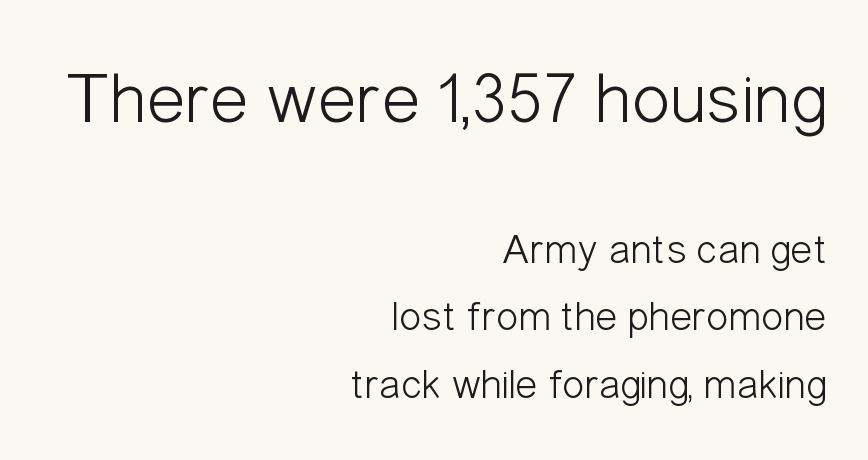
{"serif": "no", "italic": "no", "bold": "no", "weight": "light", "width": "condensed", "stroke_contrast": "low", "x_height": "medium", "monospaced": "no", "underline": "no", "align": "right", "line_spacing": "normal", "line_spacing_ratio": 1.6, "letter_spacing": "normal", "letter_spacing_em": 0.0, "larger_block": "first", "size_ratio": 1.74, "glyph_px": 73}
